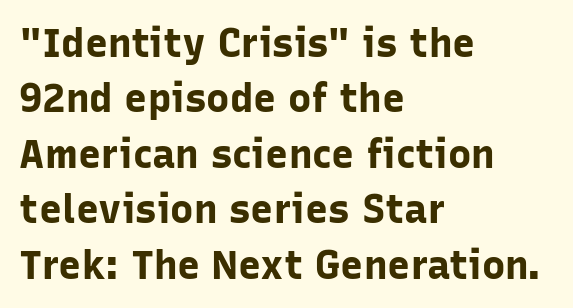
Is the type bold? Yes — the strokes are clearly thick and heavy. The rendering uses a moderate line-height, typical for paragraphs. The axis of the letterforms is exactly vertical. The area under the type is left untouched. A classic flush-left, rag-right setting is used for this passage.
